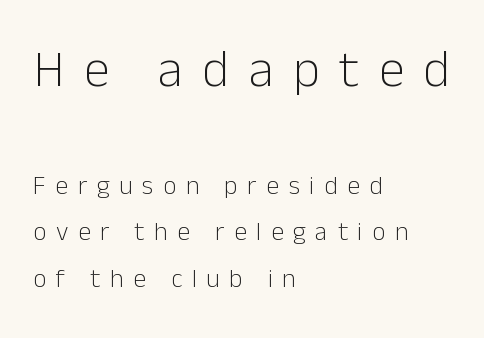
Top chunk: large. Bottom chunk: small. The cut favours lightness, reaching ordinary text weight at its darkest. Think of a printed novel: that variable character pitch is what you see here. Designer's note — italics off, roman on. If you drew a ruler down the left edge, every line would touch it. The specimen omits any rule beneath the text block's lines.
